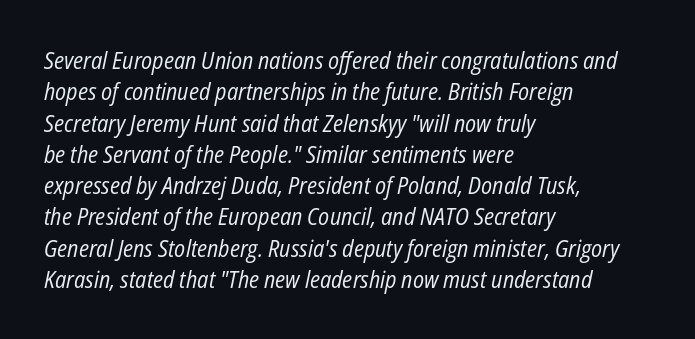
{"italic": "yes", "lean": "right", "slant_degrees": 12, "bold": "no", "underline": "no", "align": "left", "line_spacing": "normal", "line_spacing_ratio": 1.36, "letter_spacing": "normal", "letter_spacing_em": 0.0, "glyph_px": 23}
